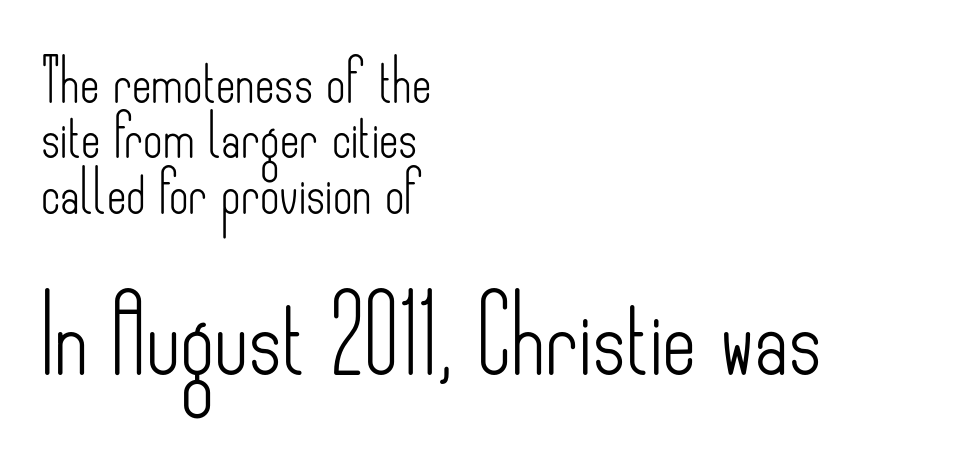
Q: Is the text bold? A: No.
Q: Is the text italic (slanted)? A: No, it is upright.
Q: Is the typeface a serif or a sans-serif typeface? A: Sans-serif.
Q: Is the text underlined? A: No.
Q: How is the paragraph aligned? A: Left-aligned.
Q: Is the spacing between letters normal or unusually wide? A: Normal.
Q: Is the spacing between lines tight, normal or loose? A: Normal.
Q: Which block of text is set in a larger size, the first (top) or the second (bottom)? A: The second (bottom) one.
Q: Width (condensed, normal, or wide)? A: Condensed.
Q: Stroke contrast? A: Low.
Q: x-height? A: Small.
Q: Monospaced? A: No.
